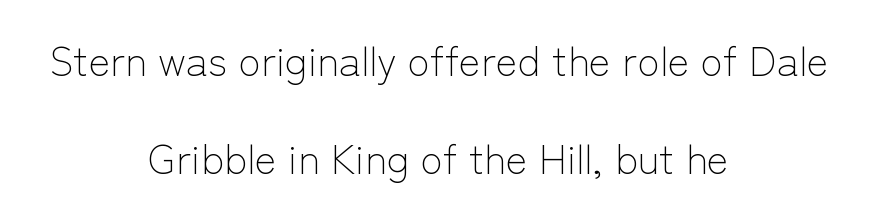
Q: Is the text bold? A: No.
Q: Is the text italic (slanted)? A: No, it is upright.
Q: Is the typeface a serif or a sans-serif typeface? A: Sans-serif.
Q: Is the text underlined? A: No.
Q: How is the paragraph aligned? A: Centered.
Q: Is the spacing between letters normal or unusually wide? A: Normal.
Q: Is the spacing between lines tight, normal or loose? A: Loose.
Q: Width (condensed, normal, or wide)? A: Normal.
Q: Stroke contrast? A: Low.
Q: x-height? A: Medium.
Q: Monospaced? A: No.
